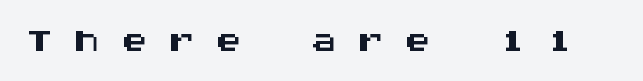
Q: Is the text italic (slanted)? A: No, it is upright.
Q: Is the typeface a serif or a sans-serif typeface? A: Sans-serif.
Q: Is the text underlined? A: No.
Q: Is the spacing between letters normal or unusually wide? A: Unusually wide.
Q: Width (condensed, normal, or wide)? A: Wide.
Q: Stroke contrast? A: Medium.
Q: x-height? A: Large.
Q: Monospaced? A: Yes.
